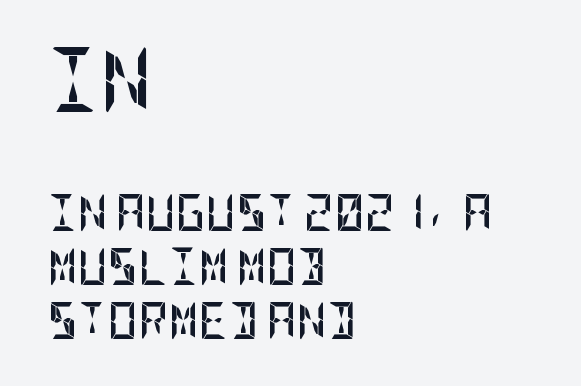
{"serif": "no", "italic": "no", "bold": "yes", "weight": "semibold", "width": "condensed", "stroke_contrast": "low", "x_height": "large", "underline": "no", "align": "left", "line_spacing": "normal", "line_spacing_ratio": 1.46, "letter_spacing": "normal", "letter_spacing_em": 0.0, "larger_block": "first", "size_ratio": 1.76, "glyph_px": 65}
